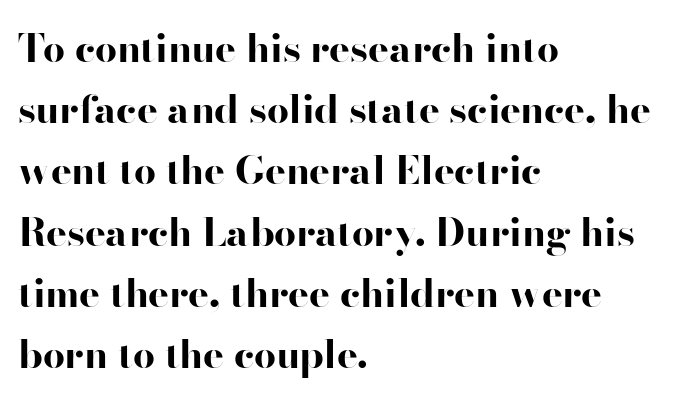
Q: Is the text bold? A: Yes.
Q: Is the text italic (slanted)? A: No, it is upright.
Q: Is the typeface a serif or a sans-serif typeface? A: Sans-serif.
Q: Is the text underlined? A: No.
Q: How is the paragraph aligned? A: Left-aligned.
Q: Is the spacing between letters normal or unusually wide? A: Normal.
Q: Is the spacing between lines tight, normal or loose? A: Normal.
Q: Width (condensed, normal, or wide)? A: Wide.
Q: Stroke contrast? A: High.
Q: x-height? A: Small.
Q: Monospaced? A: No.
